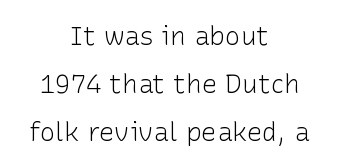
Every row of glyphs is offset so its center matches the block's center. Spacing between characters is what you'd get straight out of the box. Style check: upright. Plain, unruled lines of type. Unbolded letterforms with no extra heft.
